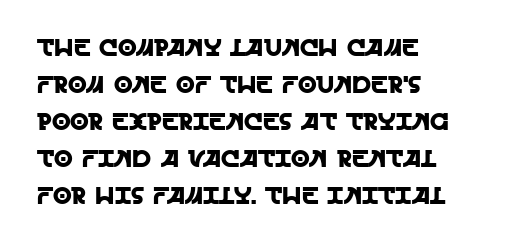
{"italic": "no", "underline": "no", "align": "left", "line_spacing": "normal", "line_spacing_ratio": 1.54, "letter_spacing": "normal", "letter_spacing_em": 0.0, "glyph_px": 24}
